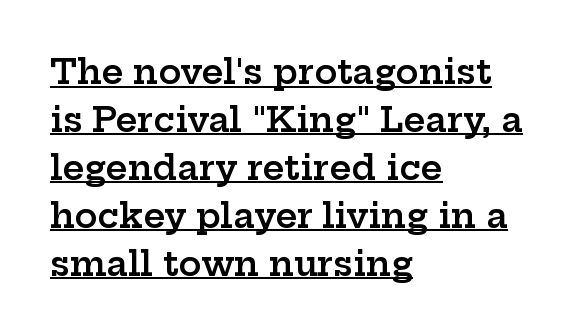
Character widths vary here, with narrow letters taking less room than wide ones. Ascenders rise straight up at ninety degrees. A serif font was chosen for this passage. A somewhat darkened texture: the type is semibold rather than bold. In terms of letterspacing, this is plain default setting.
